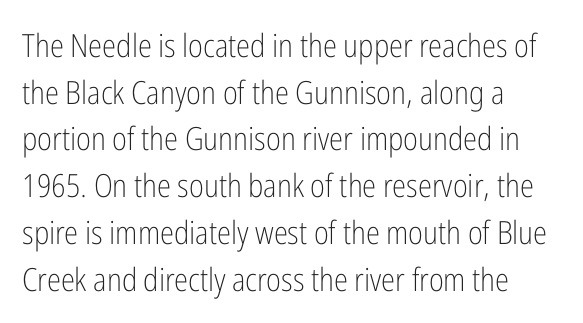
Q: Is the text bold? A: No.
Q: Is the text italic (slanted)? A: No, it is upright.
Q: Is the typeface a serif or a sans-serif typeface? A: Sans-serif.
Q: Is the text underlined? A: No.
Q: How is the paragraph aligned? A: Left-aligned.
Q: Is the spacing between letters normal or unusually wide? A: Normal.
Q: Is the spacing between lines tight, normal or loose? A: Normal.
Q: Width (condensed, normal, or wide)? A: Condensed.
Q: Stroke contrast? A: Low.
Q: x-height? A: Medium.
Q: Monospaced? A: No.
